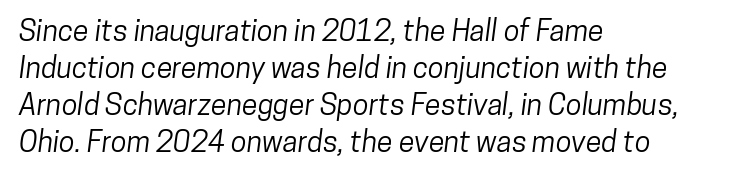
{"serif": "no", "width": "condensed", "stroke_contrast": "low", "x_height": "medium", "monospaced": "no", "underline": "no", "align": "left", "line_spacing": "normal", "line_spacing_ratio": 1.28, "letter_spacing": "normal", "letter_spacing_em": 0.0, "glyph_px": 29}
